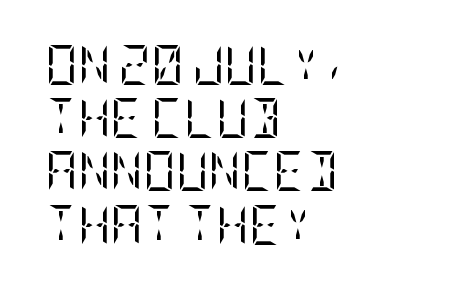
The weight would be labelled regular, book, light, or lighter still. Regular leading. Upright lettering throughout. Serif or sans? Serif — the stroke terminals have little feet. One-word summary of the alignment: left. In terms of letterspacing, this is plain default setting.
